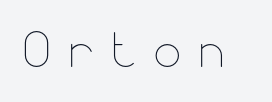
The rendering uses natural spacing where letterforms have individual widths. This is the regular roman posture of the typeface. Display-style spreading of the glyphs; the letterfit is very open. Type without underlining. The face looks like a standard text weight, possibly lighter.
